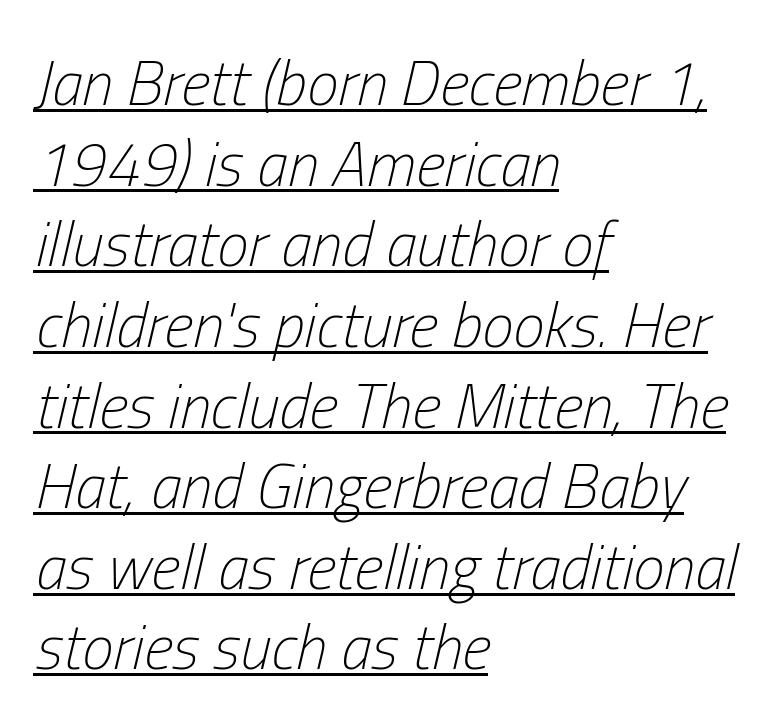
The image shows 63 px light, condensed type, italic (leaning right); set left-aligned, normal line spacing (1.28x), normal letter spacing, underlined; low stroke contrast and a medium x-height.
